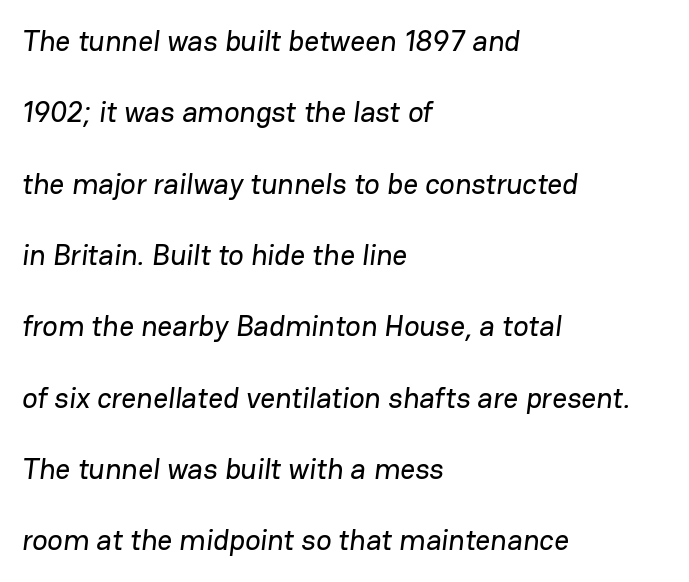
Just letters on the line, the space beneath them empty. The typesetter chose a ragged-right arrangement here. Observe the absence of serifs on each vertical stroke in this sample. Varying glyph widths throughout — classic text-font behaviour. You could fit nearly another row in the gap between these rows.
